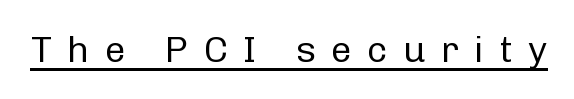
Vertical strokes here are truly vertical. This sample has the flowing, uneven cadence of proportional lettering. The face looks like a standard text weight, possibly lighter. Look at the bottom of the vertical strokes: they stop flat, with no serifs.
